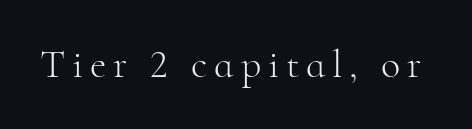
Proportional: the letters do not fall into vertical columns. This rendering features lettering with no underline. Posture: straight, roman, zero tilt. These glyphs show unthickened strokes, regular width or finer.
